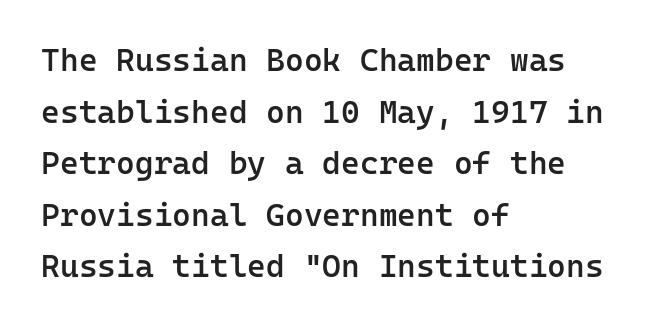
{"serif": "no", "italic": "no", "bold": "semi", "weight": "semibold", "width": "normal", "stroke_contrast": "low", "x_height": "medium", "monospaced": "yes", "underline": "no", "align": "left", "line_spacing": "normal", "line_spacing_ratio": 1.61, "letter_spacing": "normal", "letter_spacing_em": 0.0, "glyph_px": 32}
